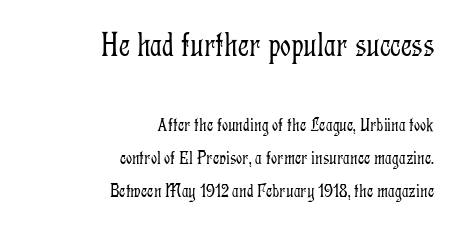
{"serif": "yes", "italic": "no", "bold": "no", "weight": "light", "width": "condensed", "stroke_contrast": "low", "x_height": "medium", "monospaced": "no", "underline": "no", "align": "right", "line_spacing_ratio": 1.73, "letter_spacing": "normal", "letter_spacing_em": 0.0, "larger_block": "first", "size_ratio": 1.79, "glyph_px": 34}
